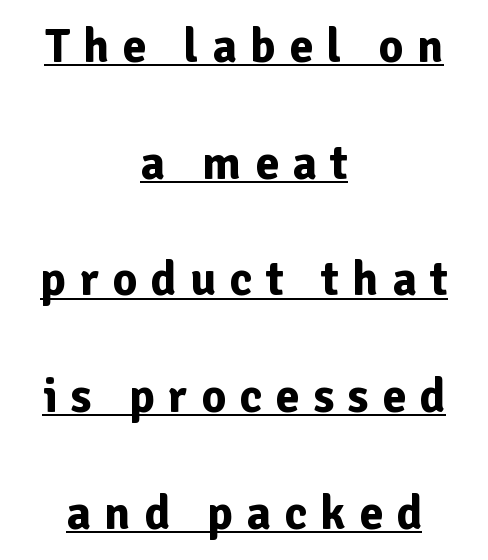
The typeface chosen for these lines omits serifs. There is plenty of visible air inserted between adjacent glyphs. Is the block centered? Yes — each line is placed symmetrically about the middle. Unlike italic type, these characters show no tilt at all.
